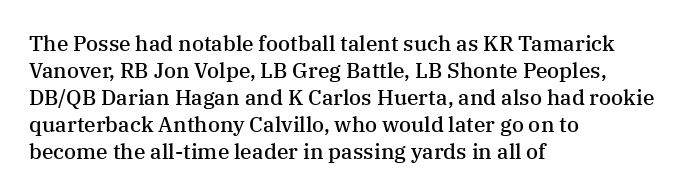
Q: Is the text bold? A: Semi-bold.
Q: Is the text italic (slanted)? A: No, it is upright.
Q: Is the text underlined? A: No.
Q: How is the paragraph aligned? A: Left-aligned.
Q: Is the spacing between letters normal or unusually wide? A: Normal.
Q: Is the spacing between lines tight, normal or loose? A: Normal.
